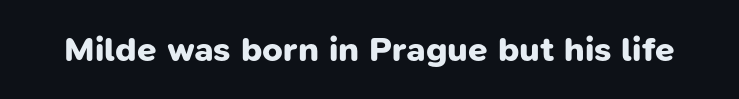
The image shows 35 px bold sans-serif type; set normal letter spacing, not underlined; low stroke contrast and a medium x-height.
